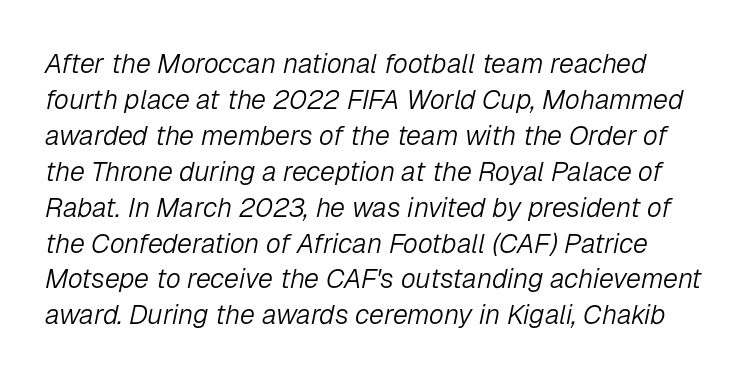
{"italic": "yes", "lean": "right", "slant_degrees": 12, "bold": "no", "underline": "no", "line_spacing": "normal", "line_spacing_ratio": 1.33, "letter_spacing": "normal", "letter_spacing_em": 0.0, "glyph_px": 27}
